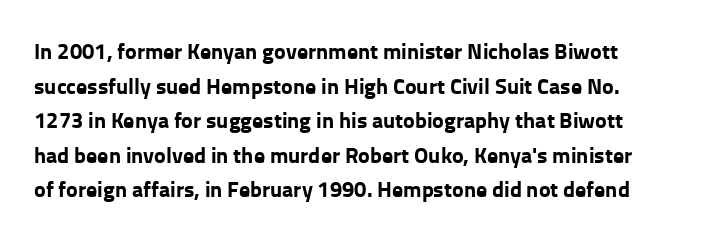
The image shows 22 px bold type, upright; set normal line spacing (1.57x), normal letter spacing, not underlined.
